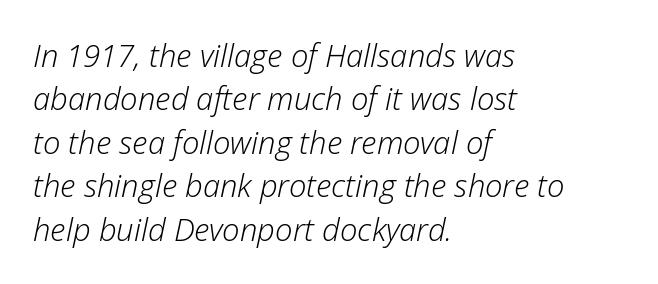
Q: Is the text bold? A: No.
Q: Is the text italic (slanted)? A: Yes, it leans right by about 12 degrees.
Q: Is the text underlined? A: No.
Q: How is the paragraph aligned? A: Left-aligned.
Q: Is the spacing between letters normal or unusually wide? A: Normal.
Q: Is the spacing between lines tight, normal or loose? A: Normal.
Q: Width (condensed, normal, or wide)? A: Normal.
Q: Stroke contrast? A: Low.
Q: x-height? A: Medium.
Q: Monospaced? A: No.
